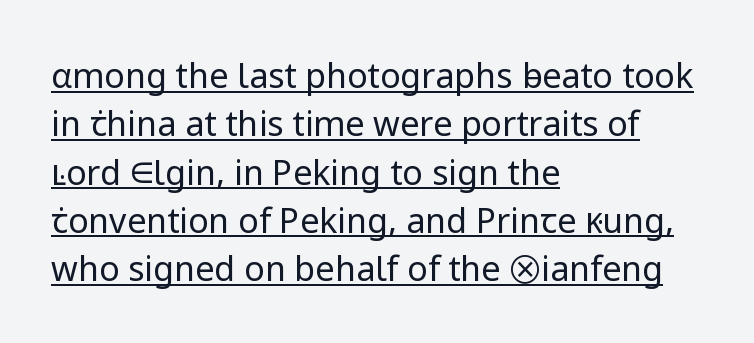
{"serif": "no", "italic": "no", "bold": "no", "weight": "regular", "width": "normal", "stroke_contrast": "low", "x_height": "medium", "monospaced": "no", "underline": "yes", "align": "left", "line_spacing": "normal", "line_spacing_ratio": 1.42, "letter_spacing": "normal", "letter_spacing_em": 0.0, "glyph_px": 34}
